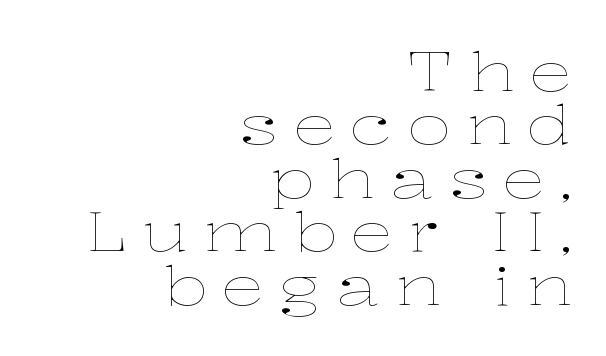
{"italic": "no", "bold": "no", "weight": "thin", "width": "wide", "stroke_contrast": "low", "x_height": "medium", "monospaced": "no", "underline": "no", "align": "right", "line_spacing": "tight", "line_spacing_ratio": 0.99, "letter_spacing": "wide", "letter_spacing_em": 0.28, "glyph_px": 54}
